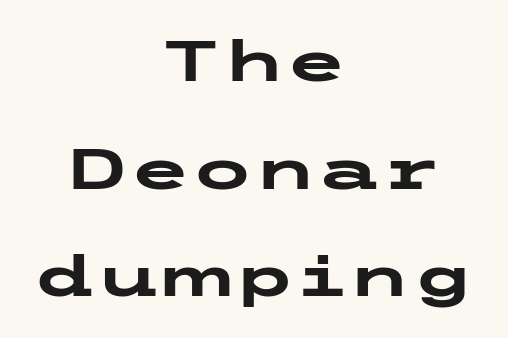
Q: Is the text bold? A: Yes.
Q: Is the text italic (slanted)? A: No, it is upright.
Q: Is the typeface a serif or a sans-serif typeface? A: Sans-serif.
Q: Is the text underlined? A: No.
Q: How is the paragraph aligned? A: Centered.
Q: Is the spacing between letters normal or unusually wide? A: Normal.
Q: Width (condensed, normal, or wide)? A: Wide.
Q: Stroke contrast? A: Low.
Q: x-height? A: Medium.
